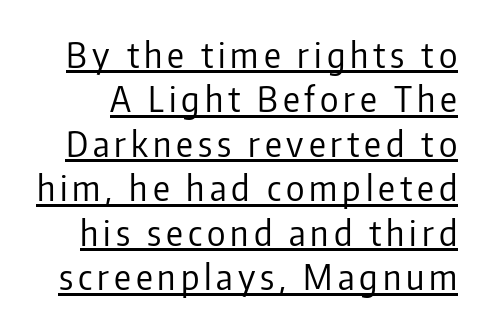
{"serif": "no", "italic": "no", "bold": "no", "weight": "regular", "width": "condensed", "stroke_contrast": "low", "x_height": "medium", "monospaced": "no", "underline": "yes", "line_spacing": "normal", "line_spacing_ratio": 1.27, "glyph_px": 35}
